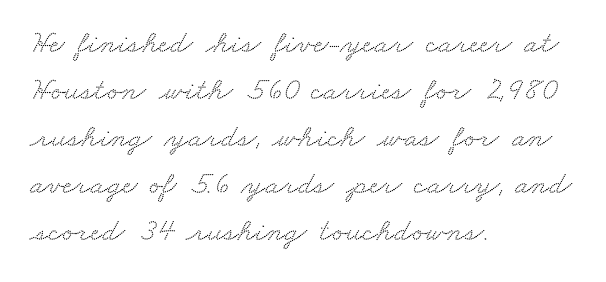
Nobody drew a line under any word here. This sample has the flowing, uneven cadence of proportional lettering. Examine the stroke ends and you'll spot serifs. All the whitespace from short lines collects on the right.
